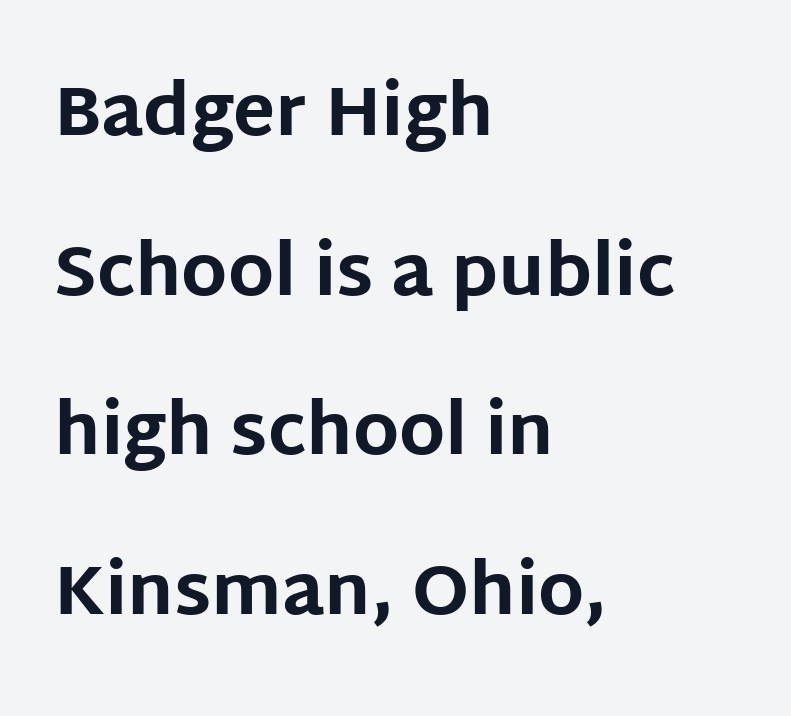
{"serif": "no", "italic": "no", "bold": "yes", "weight": "bold", "width": "normal", "stroke_contrast": "low", "x_height": "large", "monospaced": "no", "underline": "no", "align": "left", "line_spacing": "loose", "line_spacing_ratio": 2.28, "letter_spacing": "normal", "letter_spacing_em": 0.0, "glyph_px": 70}
